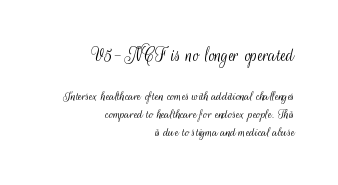
The image shows 21 px text type; set right-aligned, normal line spacing (1.32x), normal letter spacing, not underlined; the first (top) block is 1.5x larger.
